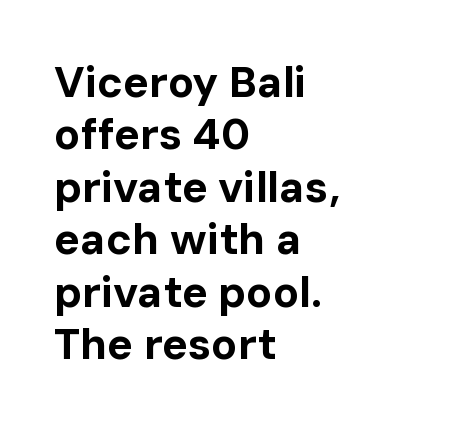
When letters stand straight like this, we call the style roman or upright. This rendering features lettering with no underline. As a designer I'd log this as weight 700, bold. These lines are rendered in a variable-pitch font.
